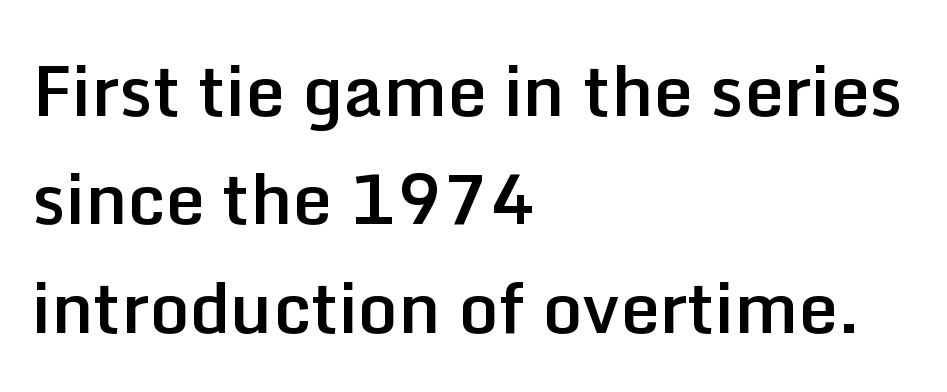
Note: no serifs on the glyphs. You could call the tracking neutral — neither tight nor loose. Weight: semibold (demi). Layout note: lines flush left.
